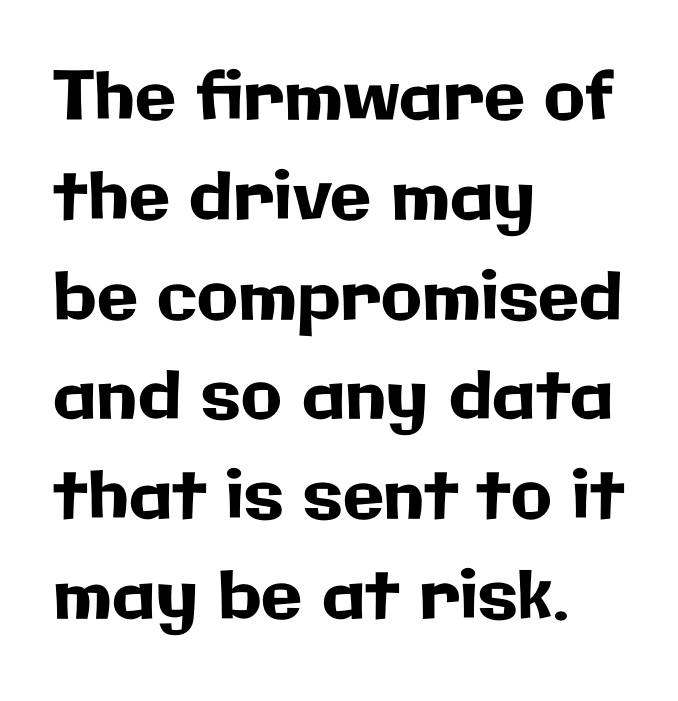
{"serif": "no", "italic": "no", "width": "normal", "stroke_contrast": "low", "x_height": "medium", "monospaced": "no", "underline": "no", "align": "left", "line_spacing": "normal", "line_spacing_ratio": 1.49, "letter_spacing": "normal", "letter_spacing_em": 0.0, "glyph_px": 67}
